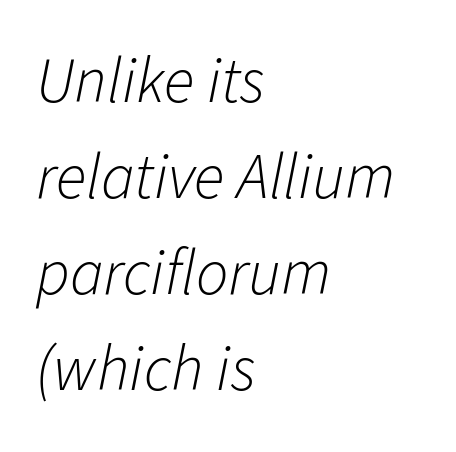
The passage shown is typed in a proportional face where columns would drift. Nothing heavy about these letters — not bold at all. Students, note that the glyphs here touch the page at normal intervals. The lines are quadded left. The rendering uses a moderate line-height, typical for paragraphs. The strip under each line holds only bare page.
